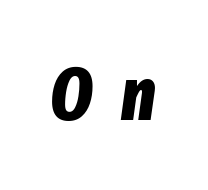
The letters are slanted; this is an italic face. The sample has been set heavy, in full bold. Proportional: the letters do not fall into vertical columns. Look at the tracking — it's clearly loosened, letters drifting apart.
